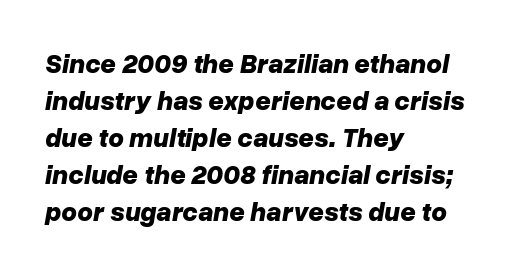
Q: Is the text bold? A: Yes.
Q: Is the text italic (slanted)? A: Yes, it leans right by about 10 degrees.
Q: Is the text underlined? A: No.
Q: How is the paragraph aligned? A: Left-aligned.
Q: Is the spacing between letters normal or unusually wide? A: Normal.
Q: Is the spacing between lines tight, normal or loose? A: Normal.
